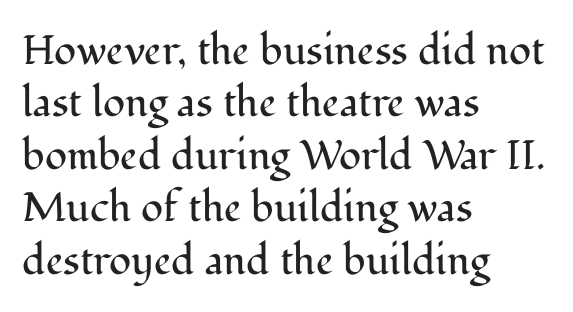
The image shows 41 px regular-weight serif type, upright; set left-aligned, normal line spacing (1.28x), normal letter spacing, not underlined; medium stroke contrast and a medium x-height.
